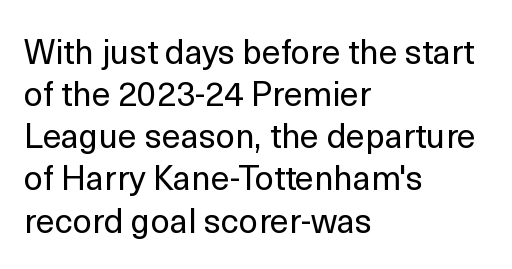
{"serif": "no", "italic": "no", "bold": "no", "weight": "regular", "width": "normal", "x_height": "medium", "monospaced": "no", "underline": "no", "align": "left", "line_spacing_ratio": 1.24, "letter_spacing": "normal", "letter_spacing_em": 0.0, "glyph_px": 34}
